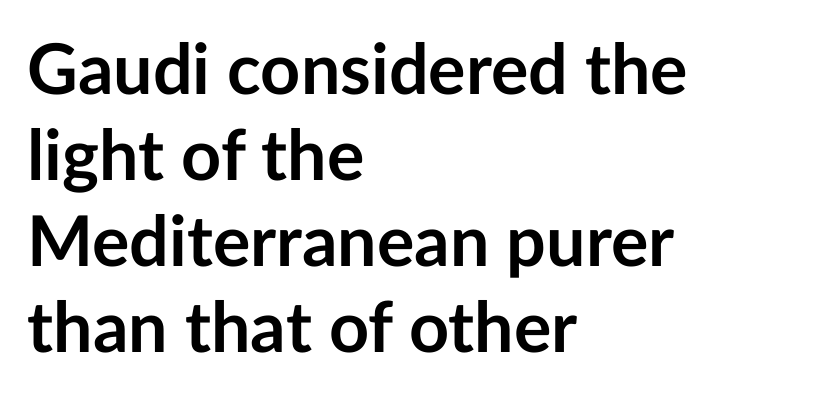
Q: Is the text bold? A: Yes.
Q: Is the text italic (slanted)? A: No, it is upright.
Q: Is the typeface a serif or a sans-serif typeface? A: Sans-serif.
Q: Is the text underlined? A: No.
Q: How is the paragraph aligned? A: Left-aligned.
Q: Is the spacing between letters normal or unusually wide? A: Normal.
Q: Width (condensed, normal, or wide)? A: Normal.
Q: Stroke contrast? A: Low.
Q: x-height? A: Medium.
Q: Monospaced? A: No.
